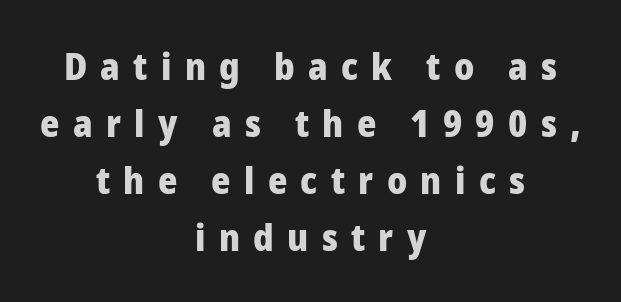
{"serif": "no", "italic": "no", "bold": "yes", "weight": "heavy", "width": "normal", "stroke_contrast": "low", "x_height": "medium", "monospaced": "no", "underline": "no", "align": "center", "line_spacing": "normal", "line_spacing_ratio": 1.54, "letter_spacing": "wide", "letter_spacing_em": 0.36, "glyph_px": 37}
